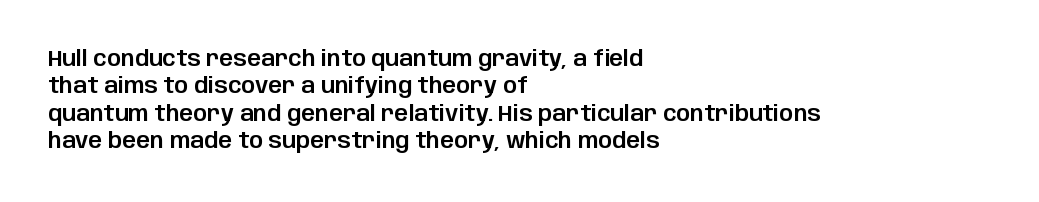
The image shows 22 px text type, upright; set left-aligned, line spacing 1.24x, normal letter spacing, not underlined.
